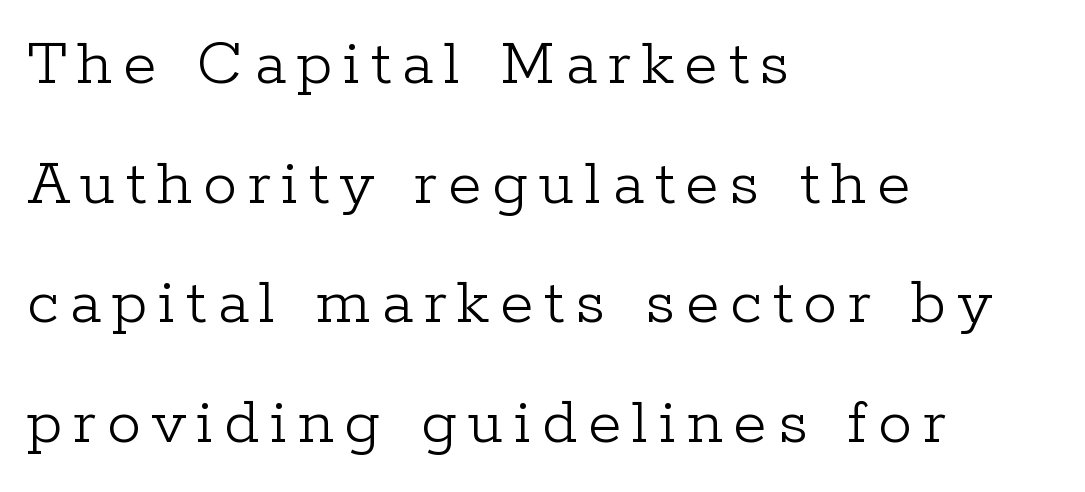
The image shows 68 px light serif type, upright; set left-aligned, line spacing 1.76x, not underlined; low stroke contrast and a medium x-height.
